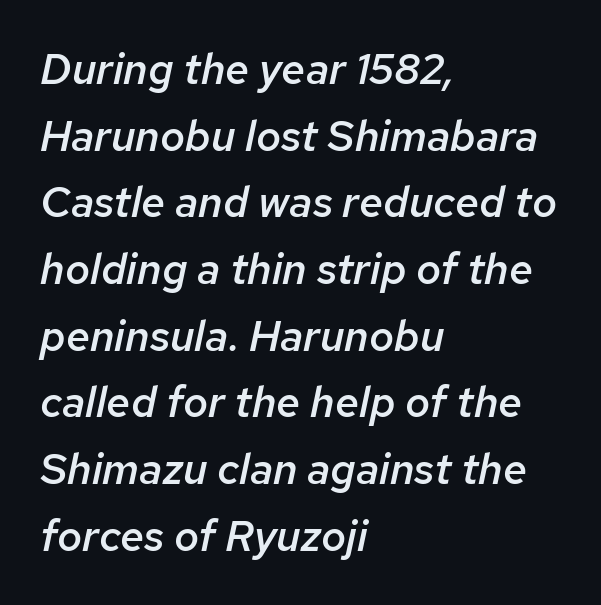
The face used here is a semibold: visibly heavier than regular, lighter than bold. Underline: absent. The designer left line spacing at the default. Each word holds together tightly as a unit, with standard inter-letter gaps. Left-aligned paragraph, ragged on the right.
